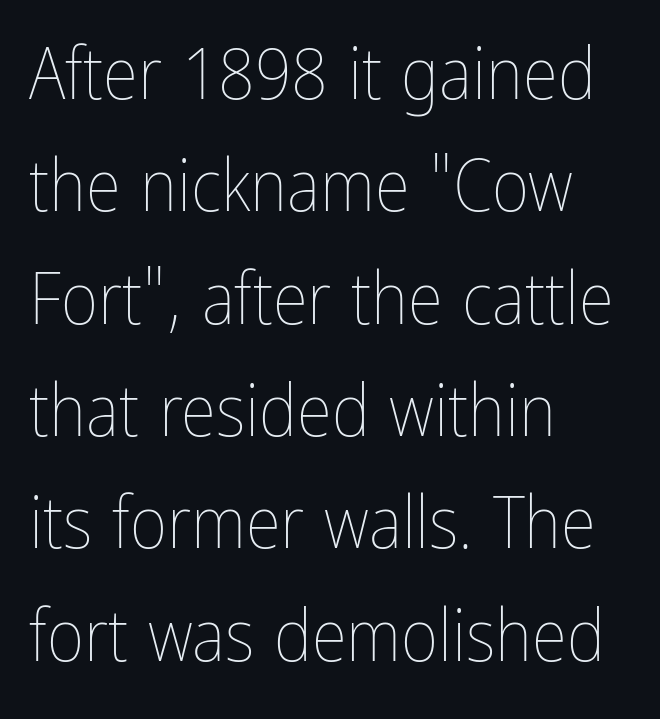
The image shows 72 px thin, condensed type, upright; set left-aligned, normal line spacing (1.56x), normal letter spacing, not underlined; low stroke contrast and a medium x-height.
